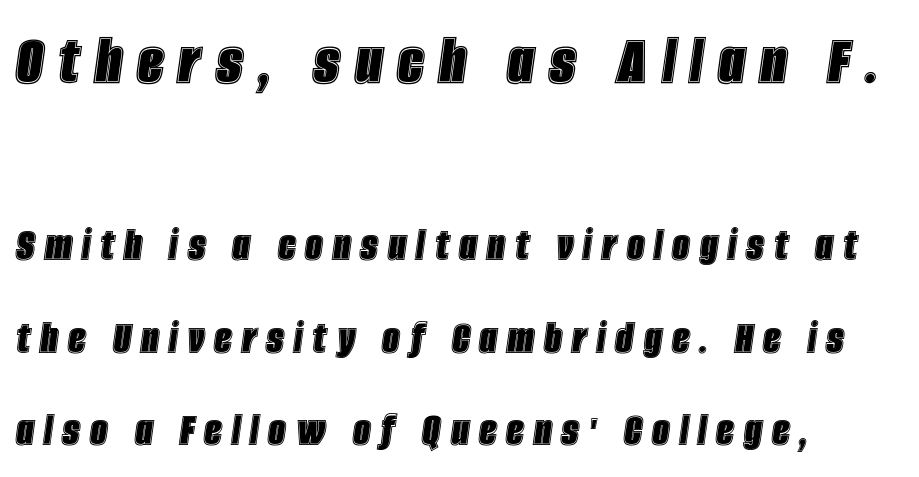
Q: Is the text italic (slanted)? A: Yes, it leans right by about 8 degrees.
Q: Is the text underlined? A: No.
Q: How is the paragraph aligned? A: Left-aligned.
Q: Is the spacing between letters normal or unusually wide? A: Unusually wide.
Q: Which block of text is set in a larger size, the first (top) or the second (bottom)? A: The first (top) one.
Q: Width (condensed, normal, or wide)? A: Condensed.
Q: x-height? A: Large.
Q: Monospaced? A: No.
